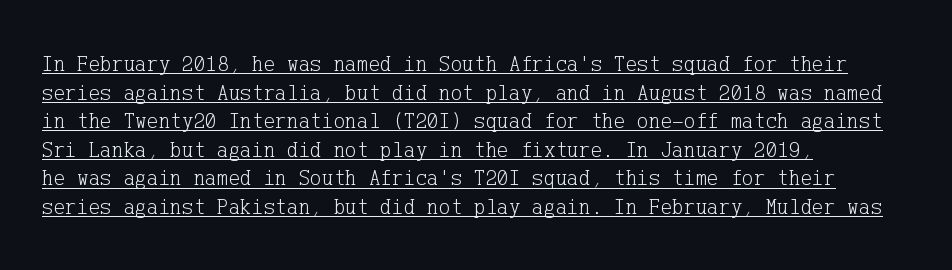
Students, observe the line beneath the letters — that is underlining. Line starts are locked; line ends wander. The vertical gap from one line to the next is medium. The lettering holds an erect, upright posture throughout. The passage shown has conventional tracking throughout. The letters look calm and open, with moderate or lighter stems.
